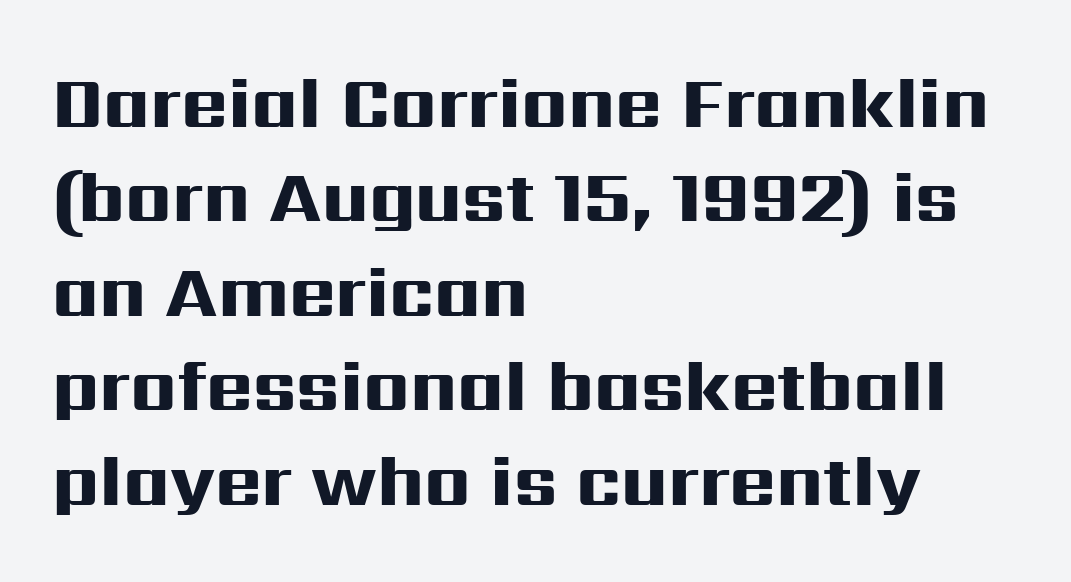
{"serif": "no", "italic": "no", "bold": "yes", "weight": "heavy", "width": "wide", "stroke_contrast": "high", "x_height": "medium", "monospaced": "no", "underline": "no", "align": "left", "line_spacing": "normal", "line_spacing_ratio": 1.33, "letter_spacing": "normal", "letter_spacing_em": 0.0, "glyph_px": 71}
